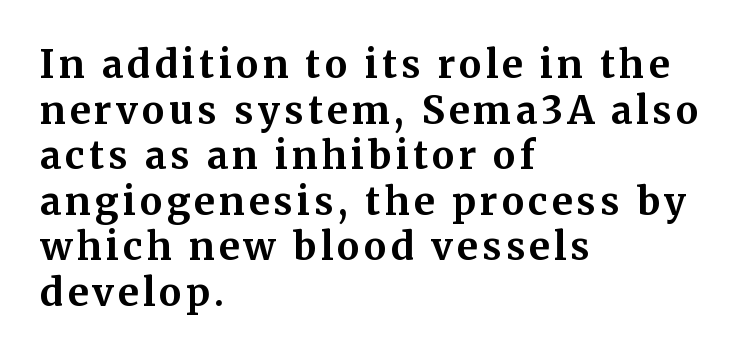
{"serif": "yes", "italic": "no", "bold": "yes", "weight": "bold", "width": "normal", "stroke_contrast": "medium", "x_height": "medium", "monospaced": "no", "underline": "no", "align": "left", "line_spacing_ratio": 1.2, "glyph_px": 38}
